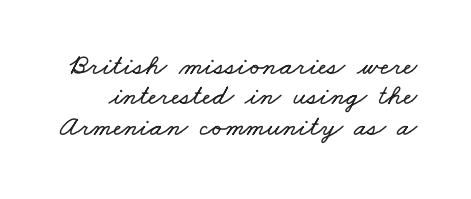
How are the letters spaced? Ordinarily, with no added tracking. Each letter keeps its own natural width here, so spacing adapts to shape. Compared with typical paragraphs, the rows here are closer together. Glance below the letters and you will spot only blank space.
